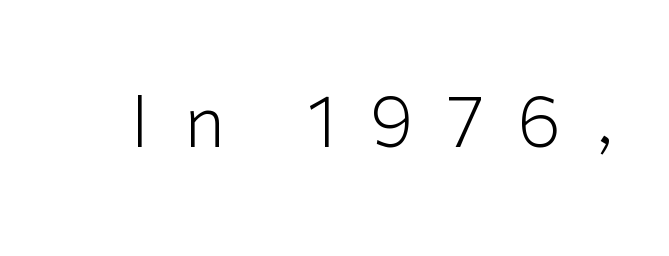
{"serif": "no", "italic": "no", "bold": "no", "weight": "light", "width": "normal", "stroke_contrast": "low", "x_height": "medium", "monospaced": "no", "underline": "no", "letter_spacing": "wide", "letter_spacing_em": 0.48, "glyph_px": 70}
